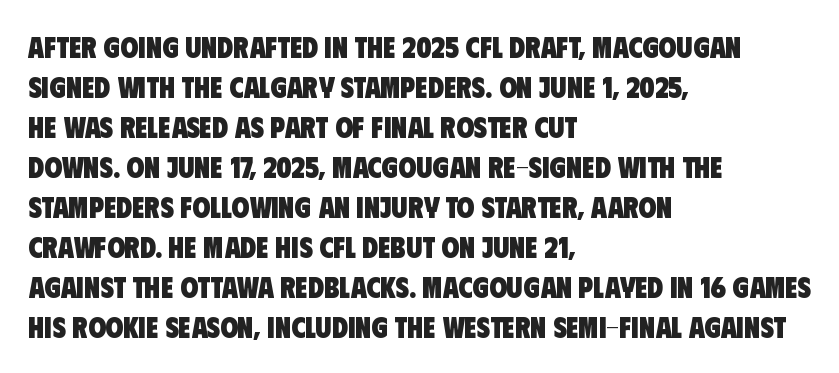
{"serif": "no", "bold": "yes", "weight": "heavy", "width": "condensed", "stroke_contrast": "low", "x_height": "large", "monospaced": "no", "underline": "no", "align": "left", "line_spacing": "normal", "line_spacing_ratio": 1.38, "letter_spacing": "normal", "letter_spacing_em": 0.0, "glyph_px": 29}
